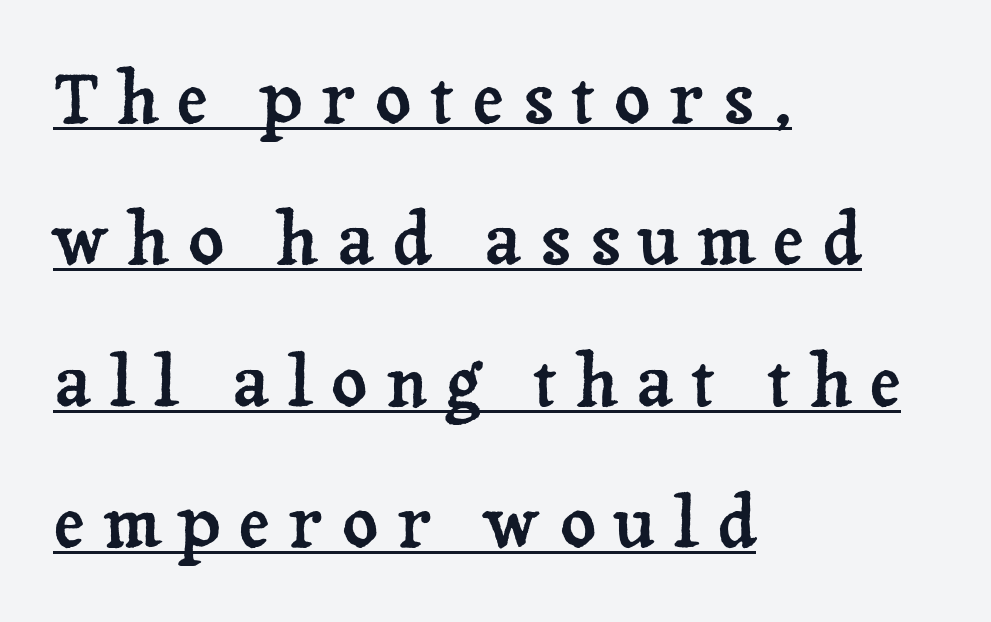
Q: Is the text italic (slanted)? A: No, it is upright.
Q: Is the typeface a serif or a sans-serif typeface? A: Serif.
Q: Is the text underlined? A: Yes.
Q: How is the paragraph aligned? A: Left-aligned.
Q: Is the spacing between letters normal or unusually wide? A: Unusually wide.
Q: Is the spacing between lines tight, normal or loose? A: Loose.
Q: Width (condensed, normal, or wide)? A: Normal.
Q: Stroke contrast? A: Low.
Q: x-height? A: Medium.
Q: Monospaced? A: No.
